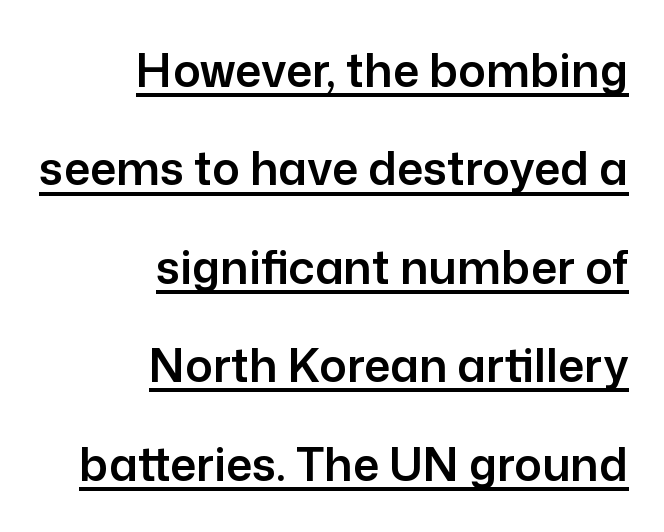
Compared with a flush-left layout, this one pins lines to the opposite, right side. A great deal of white space separates one row of letters from the next. This rendering features underlined lettering. This is roman type, the default non-slanted kind. You could call the tracking neutral — neither tight nor loose. The letters advance in unequal steps, a hallmark of proportional type.
